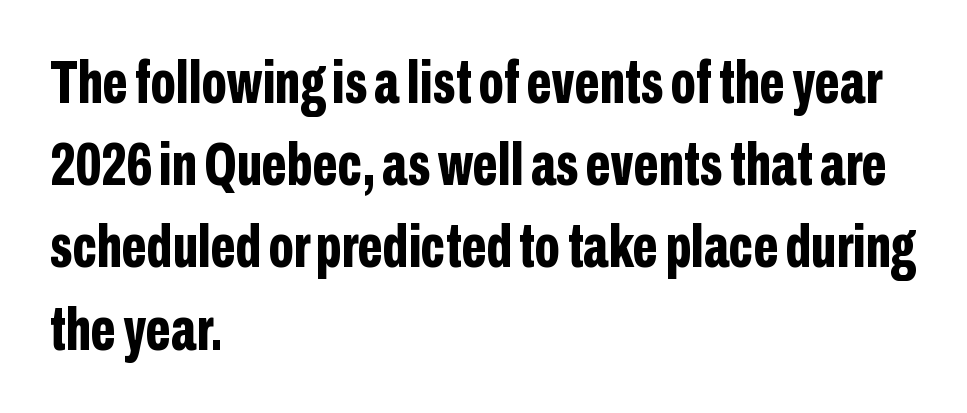
Vertical spacing — default. The characters display no serif detailing; their extremities are plain. Compared with an ordinary text face, these strokes are far heavier — a full bold. You could not count columns in this text — the font is proportionally spaced. A roman cut, with each character standing at attention. The rendering anchors every line to the left-hand side.
